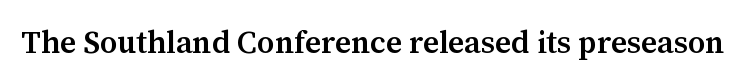
{"serif": "yes", "italic": "no", "bold": "semi", "weight": "semibold", "width": "normal", "stroke_contrast": "medium", "x_height": "medium", "monospaced": "no", "underline": "no", "letter_spacing": "normal", "letter_spacing_em": 0.0, "glyph_px": 31}
